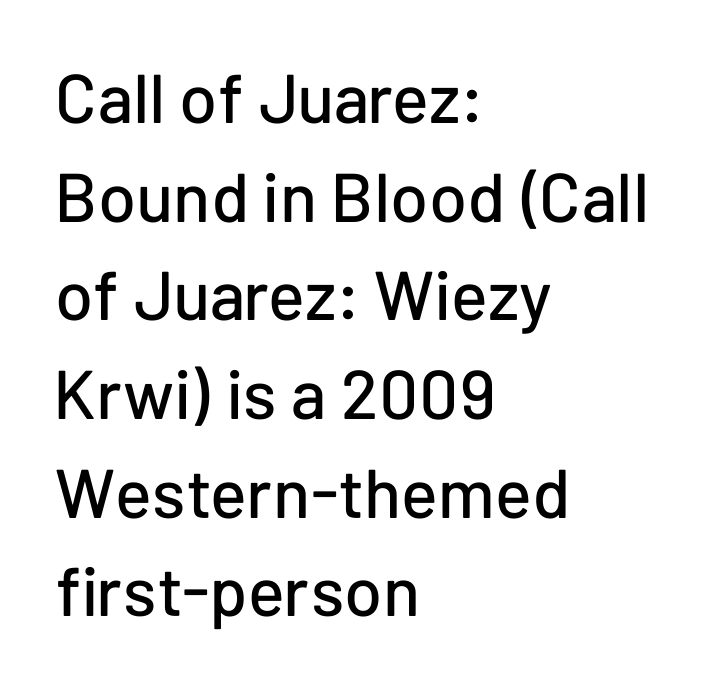
The image shows 69 px sans-serif type, upright; set left-aligned, normal line spacing (1.43x), normal letter spacing, not underlined; low stroke contrast and a medium x-height.
